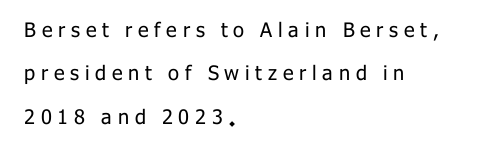
{"italic": "no", "bold": "no", "underline": "no", "align": "left", "line_spacing": "loose", "line_spacing_ratio": 2.17, "letter_spacing": "wide", "letter_spacing_em": 0.29, "glyph_px": 20}
